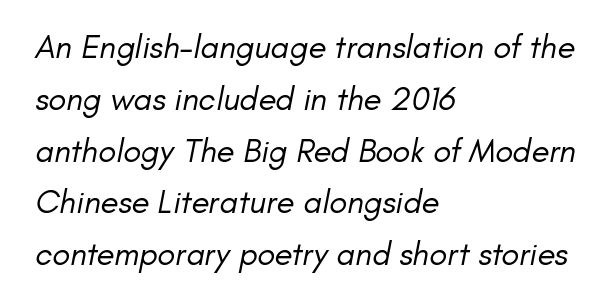
Q: Is the text bold? A: No.
Q: Is the typeface a serif or a sans-serif typeface? A: Sans-serif.
Q: Is the text underlined? A: No.
Q: How is the paragraph aligned? A: Left-aligned.
Q: Is the spacing between letters normal or unusually wide? A: Normal.
Q: Is the spacing between lines tight, normal or loose? A: Normal.
Q: Width (condensed, normal, or wide)? A: Normal.
Q: Stroke contrast? A: Low.
Q: x-height? A: Small.
Q: Monospaced? A: No.
